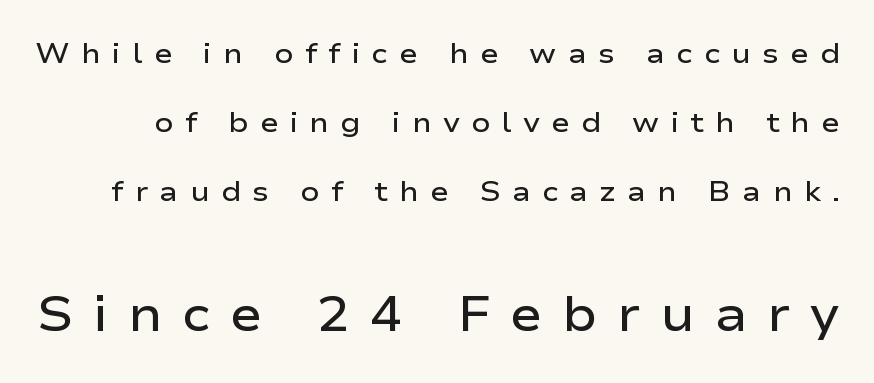
{"serif": "no", "italic": "no", "bold": "semi", "weight": "semibold", "width": "wide", "stroke_contrast": "low", "x_height": "medium", "monospaced": "no", "underline": "no", "line_spacing": "loose", "line_spacing_ratio": 2.47, "letter_spacing": "wide", "letter_spacing_em": 0.4, "larger_block": "second", "size_ratio": 1.75, "glyph_px": 49}
